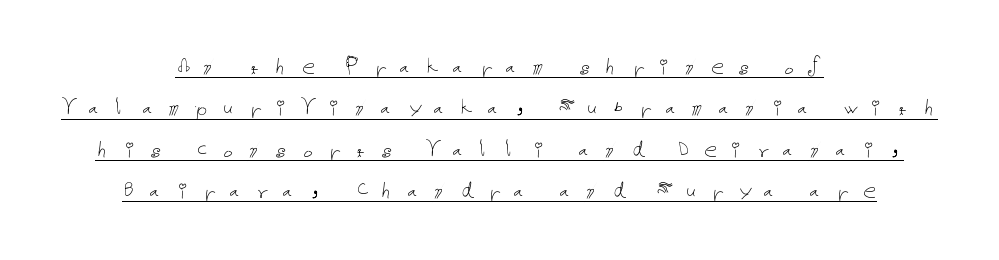
The image shows 26 px text type, upright; set centered, normal line spacing (1.59x), unusually wide letter spacing (+0.46 em), underlined.
